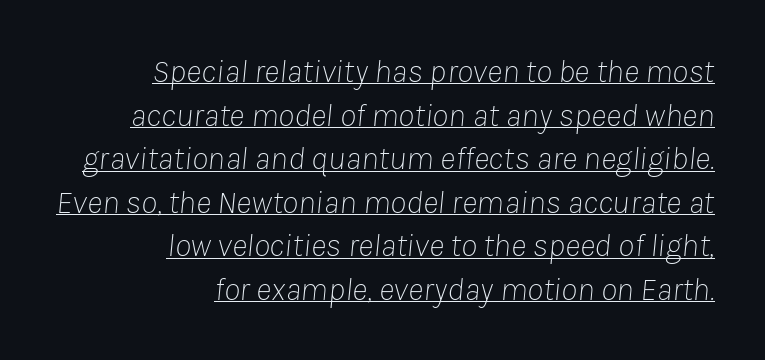
{"italic": "yes", "lean": "right", "slant_degrees": 8, "bold": "no", "weight": "thin", "width": "normal", "stroke_contrast": "low", "x_height": "medium", "monospaced": "no", "underline": "yes", "align": "right", "line_spacing": "normal", "line_spacing_ratio": 1.32, "letter_spacing": "normal", "letter_spacing_em": 0.0, "glyph_px": 33}
